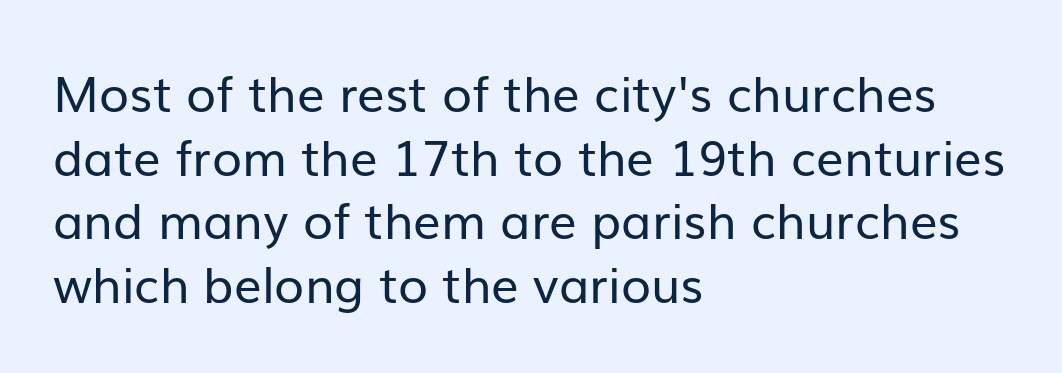
No feet cap the strokes, marking this as sans-serif type. In terms of leading, this rendering sits right in the middle. Glyph-to-glyph distance matches everyday printed text. The text block is weighted toward the left margin, trailing off unevenly rightward.
